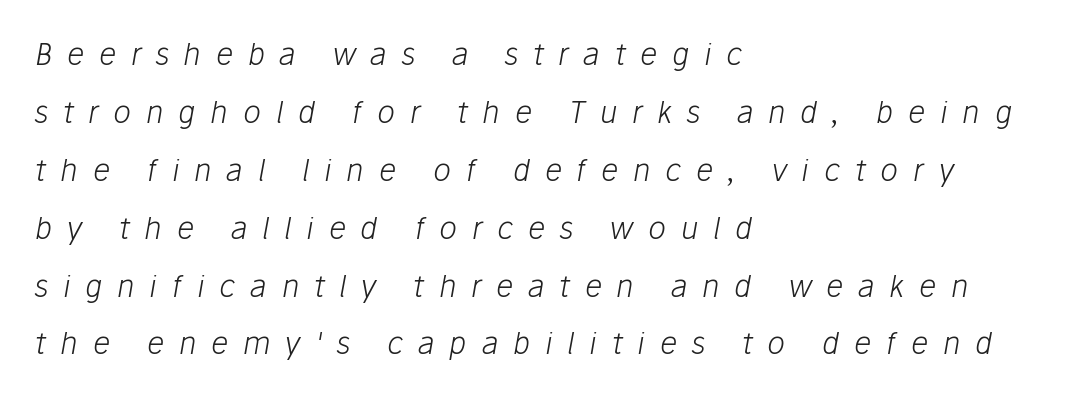
Is the block centered? No — it sits flush against the left margin. Tracking value appears strongly positive — letters spread wide. Every character sits at an angle, as italics do. Character widths vary here, with narrow letters taking less room than wide ones. Widely set lines give the paragraph a tall, airy silhouette.
